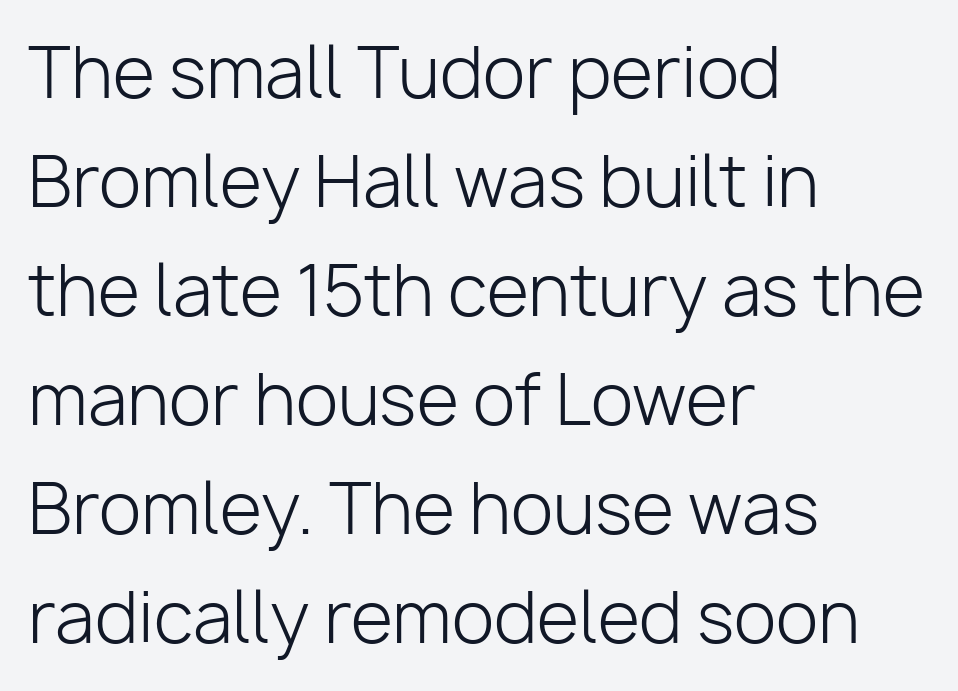
The passage shown is typed in a proportional face where columns would drift. Stems and bowls with no extra thickness — not bold. A typesetter would label this face a sans. The setting favours the left margin, as ordinary paragraphs usually do.
